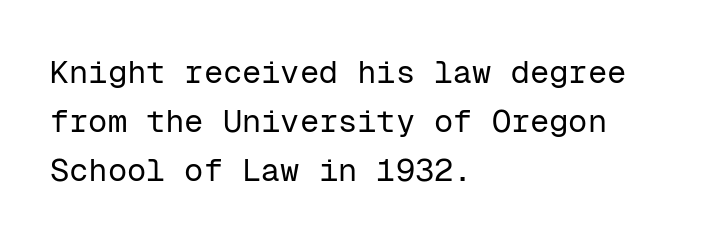
{"serif": "no", "italic": "no", "bold": "no", "weight": "regular", "width": "normal", "stroke_contrast": "low", "x_height": "medium", "monospaced": "yes", "underline": "no", "align": "left", "line_spacing": "normal", "line_spacing_ratio": 1.53, "letter_spacing": "normal", "letter_spacing_em": 0.0, "glyph_px": 32}
